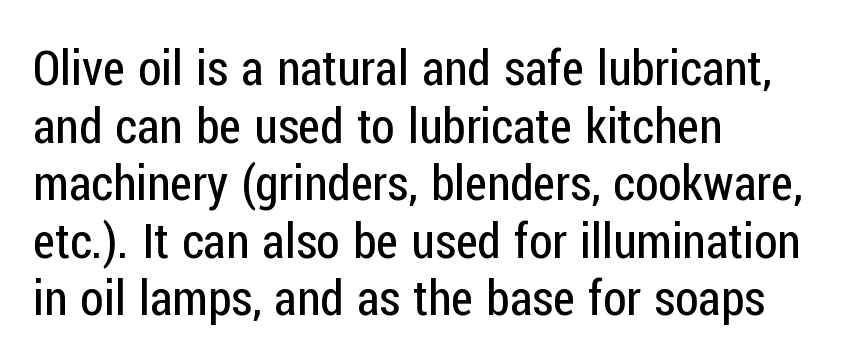
Q: Is the text bold? A: No.
Q: Is the text italic (slanted)? A: No, it is upright.
Q: Is the typeface a serif or a sans-serif typeface? A: Sans-serif.
Q: Is the text underlined? A: No.
Q: How is the paragraph aligned? A: Left-aligned.
Q: Is the spacing between letters normal or unusually wide? A: Normal.
Q: Width (condensed, normal, or wide)? A: Condensed.
Q: Stroke contrast? A: Low.
Q: x-height? A: Medium.
Q: Monospaced? A: No.
